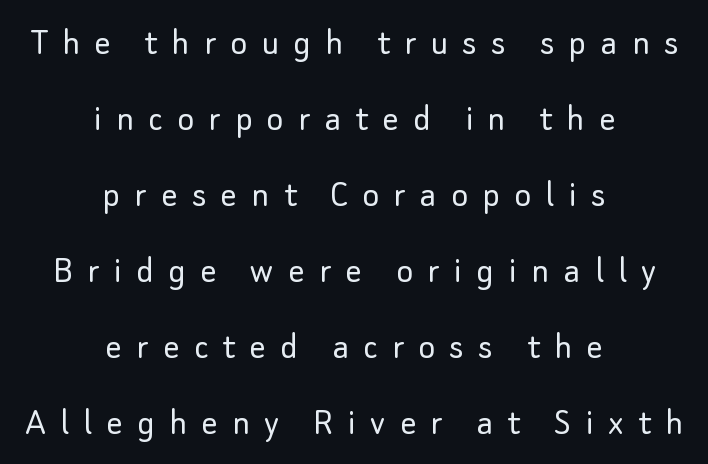
The image shows 40 px light sans-serif type, upright; set centered, loose line spacing (1.9x), unusually wide letter spacing (+0.36 em), not underlined; low stroke contrast and a small x-height.
